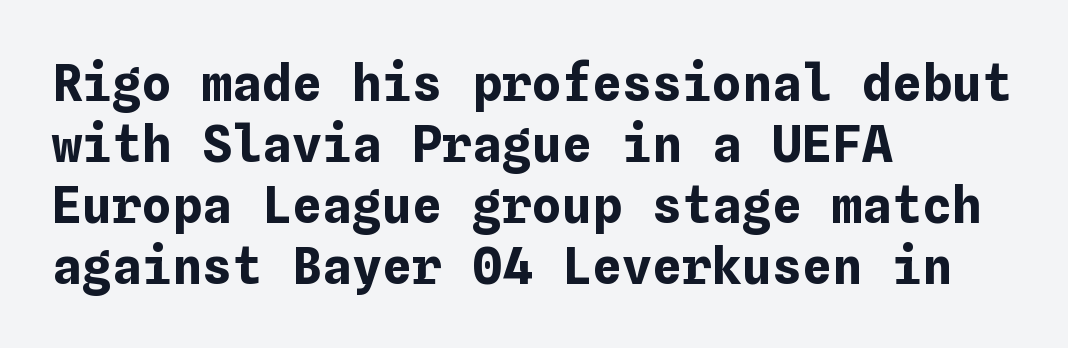
Q: Is the text bold? A: Yes.
Q: Is the text italic (slanted)? A: No, it is upright.
Q: Is the text underlined? A: No.
Q: How is the paragraph aligned? A: Left-aligned.
Q: Is the spacing between letters normal or unusually wide? A: Normal.
Q: Width (condensed, normal, or wide)? A: Normal.
Q: Stroke contrast? A: Low.
Q: x-height? A: Medium.
